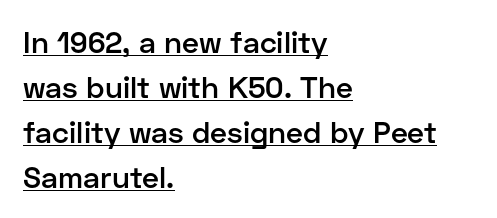
Q: Is the text bold? A: Semi-bold.
Q: Is the text italic (slanted)? A: No, it is upright.
Q: Is the typeface a serif or a sans-serif typeface? A: Sans-serif.
Q: Is the text underlined? A: Yes.
Q: How is the paragraph aligned? A: Left-aligned.
Q: Is the spacing between letters normal or unusually wide? A: Normal.
Q: Is the spacing between lines tight, normal or loose? A: Normal.
Q: Width (condensed, normal, or wide)? A: Normal.
Q: Stroke contrast? A: Low.
Q: x-height? A: Medium.
Q: Monospaced? A: No.
